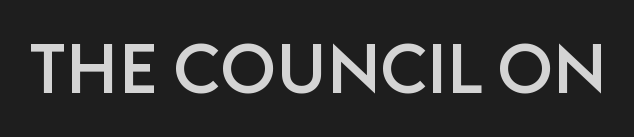
Q: Is the text italic (slanted)? A: No, it is upright.
Q: Is the typeface a serif or a sans-serif typeface? A: Sans-serif.
Q: Is the text underlined? A: No.
Q: Is the spacing between letters normal or unusually wide? A: Normal.
Q: Width (condensed, normal, or wide)? A: Normal.
Q: Stroke contrast? A: Low.
Q: x-height? A: Large.
Q: Monospaced? A: No.
